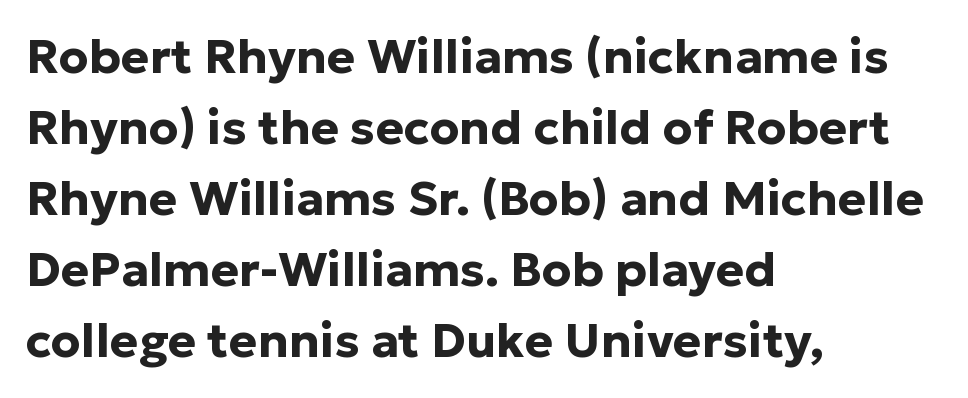
The image shows 48 px bold sans-serif type, upright; set left-aligned, normal line spacing (1.48x), normal letter spacing, not underlined; low stroke contrast and a medium x-height.
